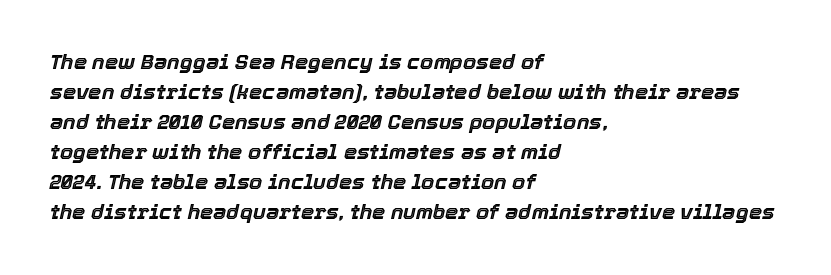
The image shows 21 px text type, italic (leaning right); set left-aligned, normal line spacing (1.43x), normal letter spacing, not underlined.
